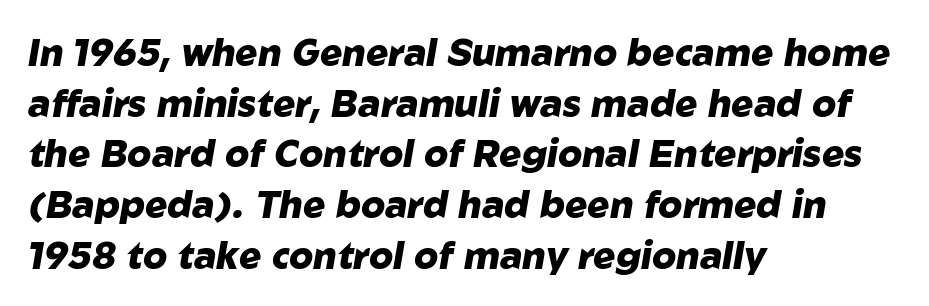
{"italic": "yes", "lean": "right", "slant_degrees": 10, "bold": "yes", "weight": "heavy", "width": "normal", "stroke_contrast": "low", "x_height": "medium", "monospaced": "no", "underline": "no", "align": "left", "line_spacing": "normal", "line_spacing_ratio": 1.37, "letter_spacing": "normal", "letter_spacing_em": 0.0, "glyph_px": 37}
